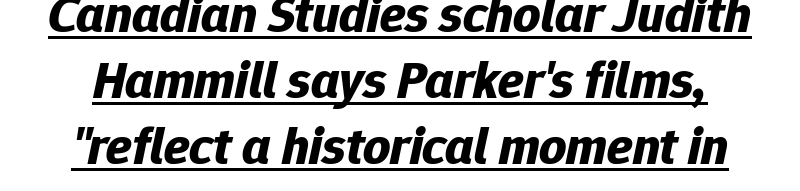
Q: Is the text bold? A: Yes.
Q: Is the text italic (slanted)? A: Yes, it leans right by about 12 degrees.
Q: Is the text underlined? A: Yes.
Q: Is the spacing between letters normal or unusually wide? A: Normal.
Q: Is the spacing between lines tight, normal or loose? A: Normal.
Q: Width (condensed, normal, or wide)? A: Normal.
Q: Stroke contrast? A: Low.
Q: x-height? A: Medium.
Q: Monospaced? A: No.
